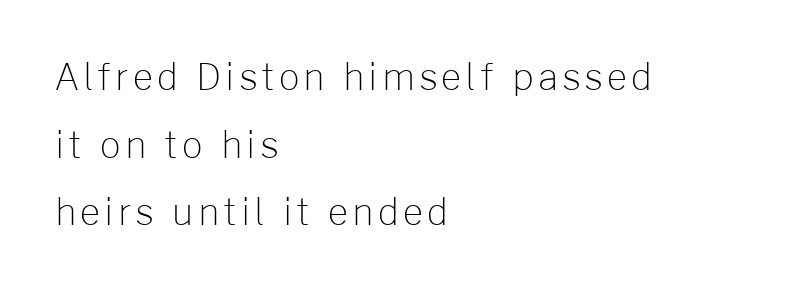
The image shows 36 px light sans-serif type, upright; set left-aligned, line spacing 1.88x, not underlined; low stroke contrast and a medium x-height.
